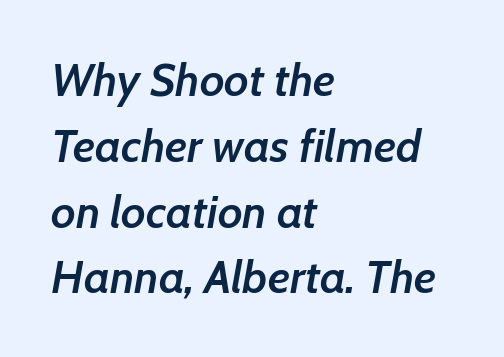
{"italic": "yes", "lean": "right", "slant_degrees": 7, "bold": "semi", "weight": "semibold", "width": "normal", "stroke_contrast": "low", "x_height": "medium", "monospaced": "no", "underline": "no", "align": "left", "line_spacing": "normal", "line_spacing_ratio": 1.43, "letter_spacing": "normal", "letter_spacing_em": 0.0, "glyph_px": 46}
